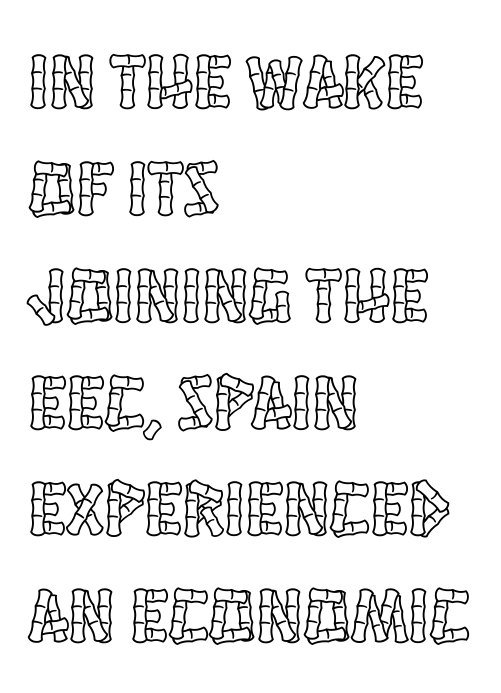
Summary of vertical rhythm: regular, with standard interline spacing. The gap between lines stays unmarked. It's the straight-up-and-down kind of type. This sample has the flowing, uneven cadence of proportional lettering. Leftover space on each line is placed entirely after the last word. A typesetter would call this zero additional tracking.
